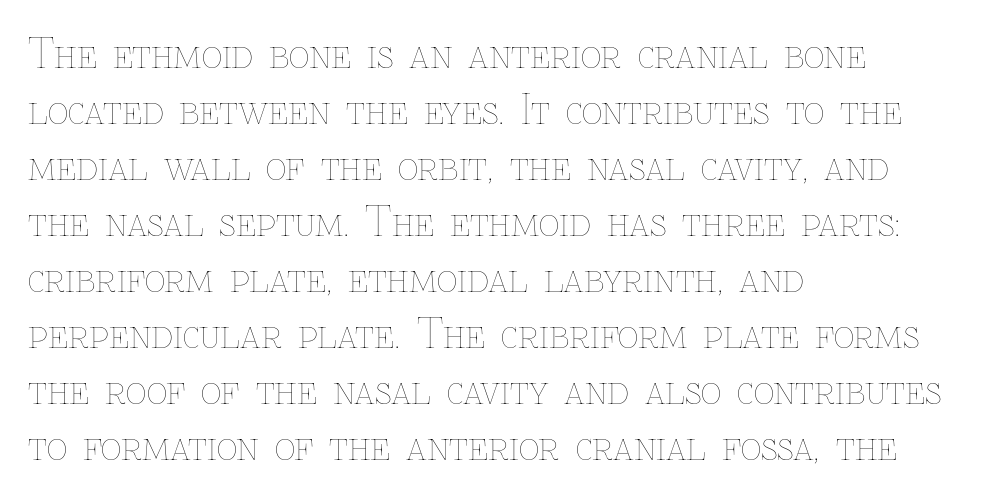
Q: Is the text bold? A: No.
Q: Is the text italic (slanted)? A: No, it is upright.
Q: Is the text underlined? A: No.
Q: How is the paragraph aligned? A: Left-aligned.
Q: Is the spacing between letters normal or unusually wide? A: Normal.
Q: Is the spacing between lines tight, normal or loose? A: Normal.
Q: Width (condensed, normal, or wide)? A: Normal.
Q: Stroke contrast? A: Low.
Q: x-height? A: Medium.
Q: Monospaced? A: No.
